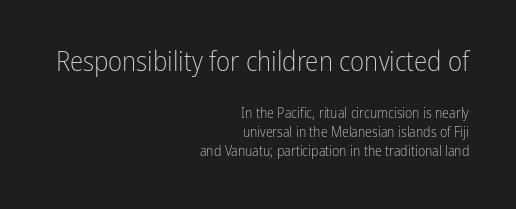
{"italic": "no", "bold": "no", "underline": "no", "align": "right", "line_spacing": "normal", "line_spacing_ratio": 1.35, "letter_spacing": "normal", "letter_spacing_em": 0.0, "larger_block": "first", "size_ratio": 1.93, "glyph_px": 27}
